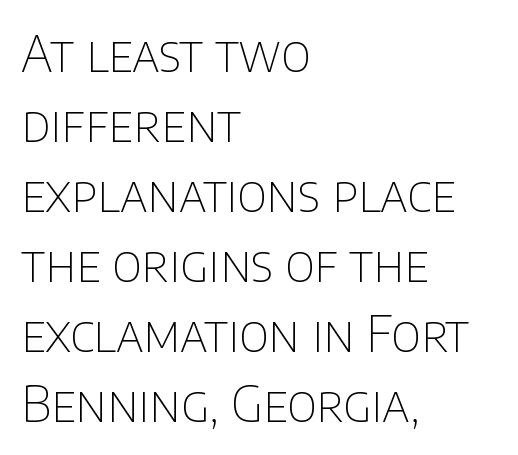
The image shows 49 px thin sans-serif type, upright; set left-aligned, normal line spacing (1.43x), normal letter spacing, not underlined; low stroke contrast and a large x-height.
